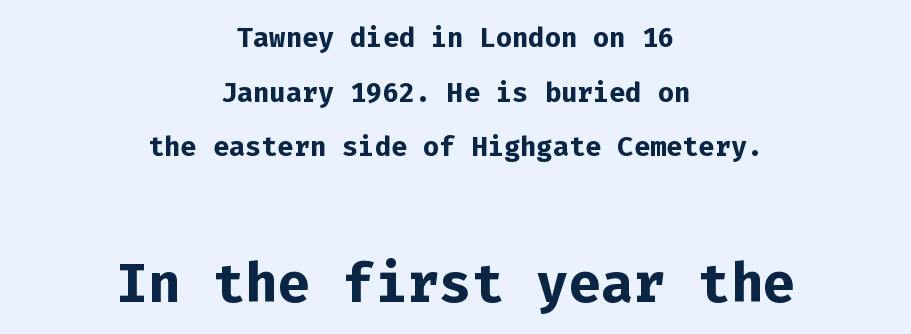
Q: Is the text bold? A: Yes.
Q: Is the text italic (slanted)? A: No, it is upright.
Q: Is the typeface a serif or a sans-serif typeface? A: Sans-serif.
Q: Is the text underlined? A: No.
Q: How is the paragraph aligned? A: Centered.
Q: Is the spacing between letters normal or unusually wide? A: Normal.
Q: Is the spacing between lines tight, normal or loose? A: Normal.
Q: Which block of text is set in a larger size, the first (top) or the second (bottom)? A: The second (bottom) one.
Q: Width (condensed, normal, or wide)? A: Normal.
Q: Stroke contrast? A: Low.
Q: x-height? A: Medium.
Q: Monospaced? A: Yes.
